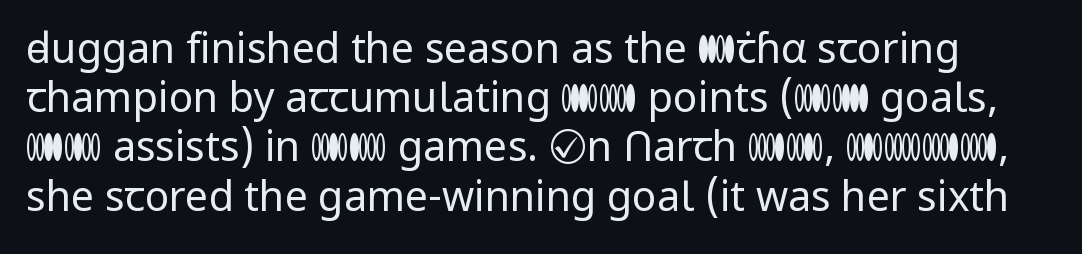
Q: Is the text bold? A: No.
Q: Is the text italic (slanted)? A: No, it is upright.
Q: Is the typeface a serif or a sans-serif typeface? A: Sans-serif.
Q: Is the text underlined? A: No.
Q: Is the spacing between letters normal or unusually wide? A: Normal.
Q: Width (condensed, normal, or wide)? A: Normal.
Q: Stroke contrast? A: Low.
Q: x-height? A: Medium.
Q: Monospaced? A: No.
